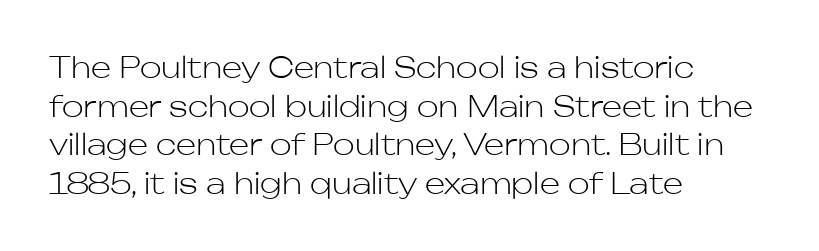
Q: Is the text bold? A: No.
Q: Is the text italic (slanted)? A: No, it is upright.
Q: Is the typeface a serif or a sans-serif typeface? A: Sans-serif.
Q: Is the text underlined? A: No.
Q: How is the paragraph aligned? A: Left-aligned.
Q: Is the spacing between letters normal or unusually wide? A: Normal.
Q: Is the spacing between lines tight, normal or loose? A: Normal.
Q: Width (condensed, normal, or wide)? A: Normal.
Q: Stroke contrast? A: Low.
Q: x-height? A: Medium.
Q: Monospaced? A: No.
